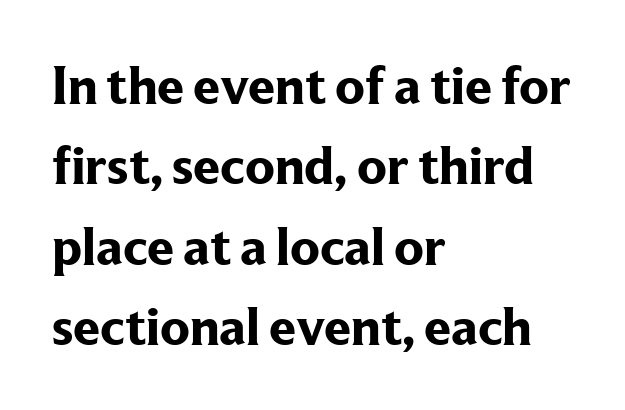
{"serif": "yes", "italic": "no", "bold": "yes", "weight": "bold", "width": "normal", "stroke_contrast": "low", "x_height": "medium", "monospaced": "no", "underline": "no", "align": "left", "line_spacing": "normal", "line_spacing_ratio": 1.49, "letter_spacing": "normal", "letter_spacing_em": 0.0, "glyph_px": 54}
